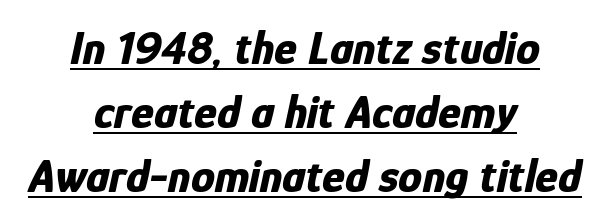
{"italic": "yes", "lean": "right", "slant_degrees": 12, "bold": "yes", "weight": "bold", "width": "condensed", "stroke_contrast": "low", "x_height": "medium", "monospaced": "no", "underline": "yes", "align": "center", "line_spacing": "normal", "line_spacing_ratio": 1.33, "letter_spacing": "normal", "letter_spacing_em": 0.0, "glyph_px": 48}
